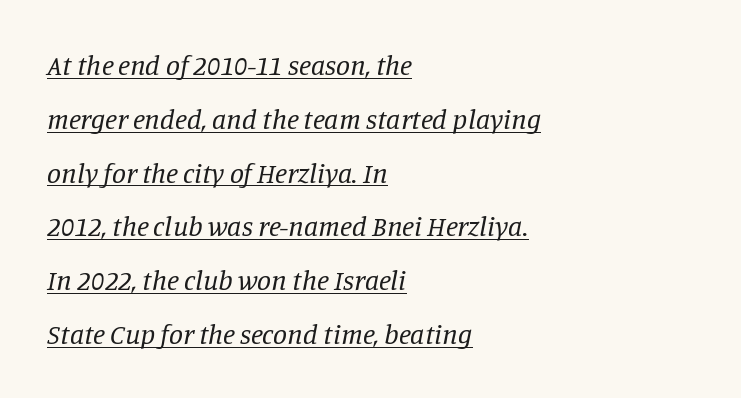
The image shows 28 px regular-weight serif type, italic (leaning right); set left-aligned, loose line spacing (1.92x), normal letter spacing, underlined; low stroke contrast and a large x-height.
